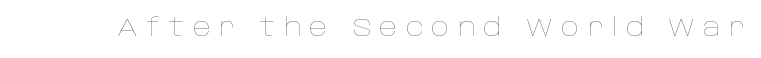
This rendering features lettering with no underline. This reads as an unemphasized weight, regular at the heaviest. Display-style spreading of the glyphs; the letterfit is very open. This is roman type, the default non-slanted kind.
